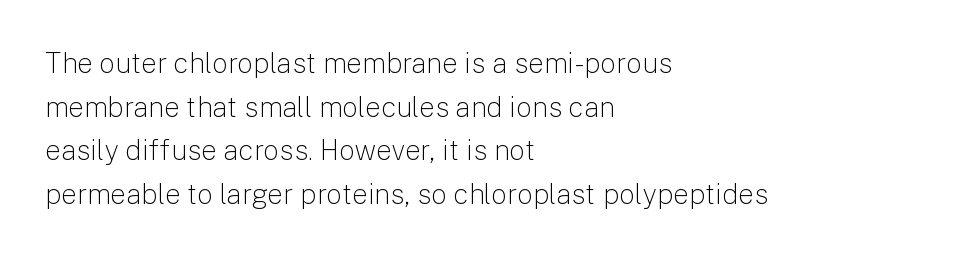
{"serif": "no", "italic": "no", "bold": "no", "weight": "light", "width": "normal", "stroke_contrast": "low", "x_height": "medium", "monospaced": "no", "underline": "no", "align": "left", "line_spacing": "normal", "line_spacing_ratio": 1.56, "letter_spacing": "normal", "letter_spacing_em": 0.0, "glyph_px": 28}
